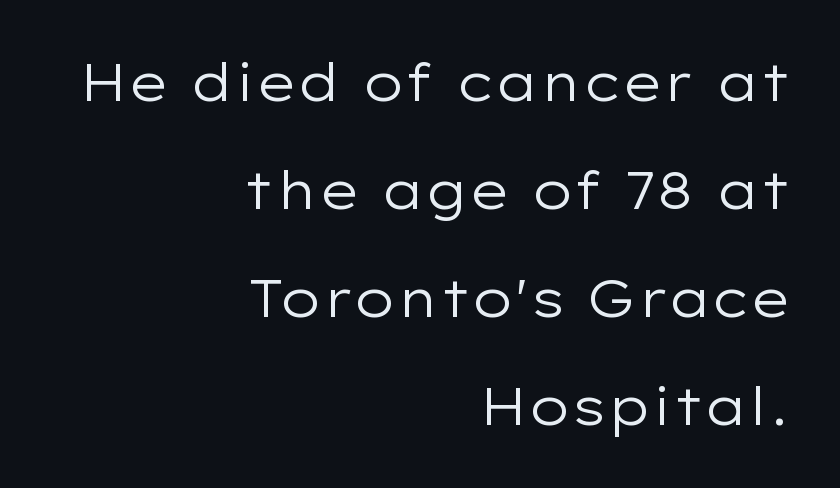
{"serif": "no", "italic": "no", "bold": "no", "weight": "regular", "width": "wide", "stroke_contrast": "low", "x_height": "medium", "monospaced": "no", "underline": "no", "align": "right", "line_spacing": "loose", "line_spacing_ratio": 2.08, "letter_spacing": "normal", "letter_spacing_em": 0.0, "glyph_px": 52}
